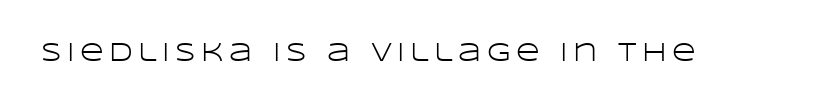
The image shows 26 px text type, upright; set unusually wide letter spacing (+0.21 em), not underlined.
